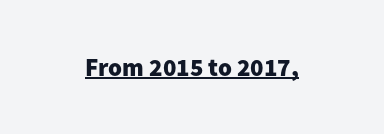
{"italic": "no", "bold": "yes", "underline": "yes", "letter_spacing": "normal", "letter_spacing_em": 0.0, "glyph_px": 25}
